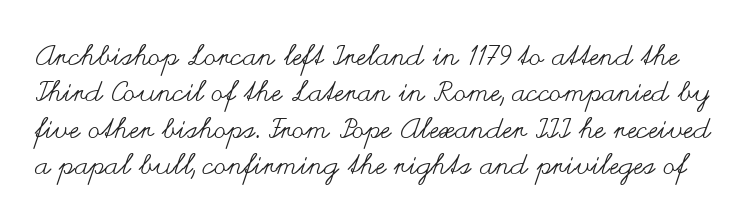
{"bold": "no", "weight": "regular", "width": "wide", "stroke_contrast": "medium", "x_height": "small", "monospaced": "no", "underline": "no", "line_spacing": "normal", "line_spacing_ratio": 1.3, "letter_spacing": "normal", "letter_spacing_em": 0.0, "glyph_px": 28}
